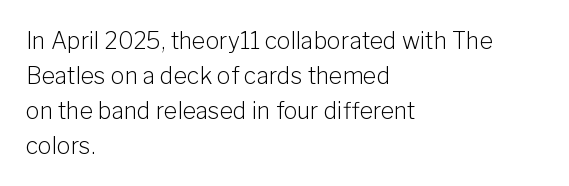
{"italic": "no", "bold": "no", "underline": "no", "align": "left", "line_spacing": "normal", "line_spacing_ratio": 1.52, "letter_spacing": "normal", "letter_spacing_em": 0.0, "glyph_px": 23}
